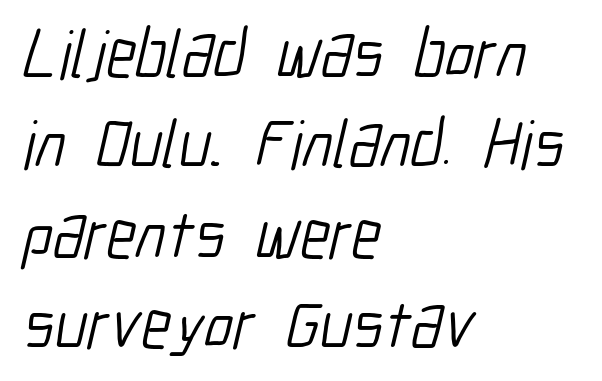
The typesetting does not lean heavy: it is not bold. Inter-character spacing is left at the font's built-in metrics. Line spacing here is normal. The type family on display is of the sans-serif kind. Casual observation: everything's shoved over to the left.
